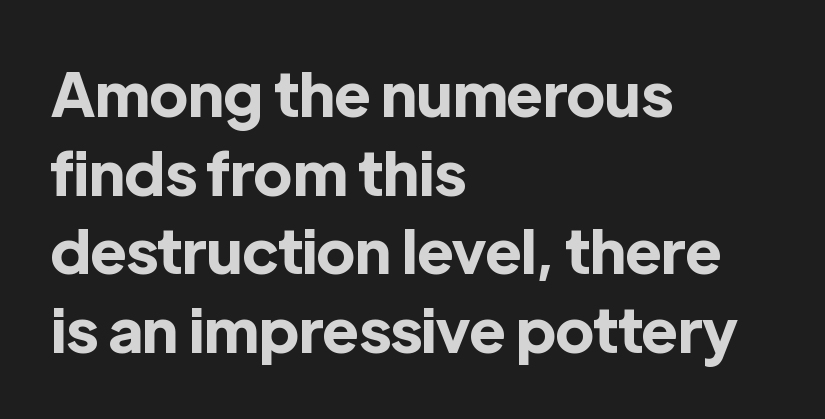
Q: Is the text bold? A: Yes.
Q: Is the text italic (slanted)? A: No, it is upright.
Q: Is the typeface a serif or a sans-serif typeface? A: Sans-serif.
Q: Is the text underlined? A: No.
Q: How is the paragraph aligned? A: Left-aligned.
Q: Is the spacing between letters normal or unusually wide? A: Normal.
Q: Is the spacing between lines tight, normal or loose? A: Normal.
Q: Width (condensed, normal, or wide)? A: Normal.
Q: x-height? A: Medium.
Q: Monospaced? A: No.
